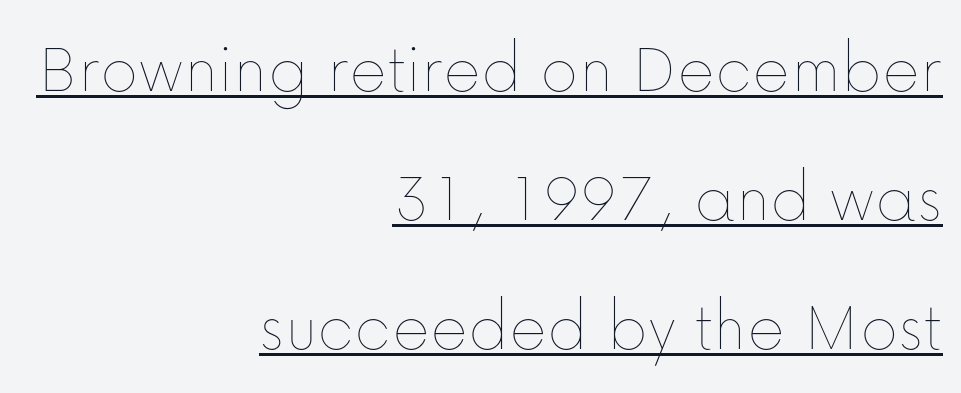
{"italic": "no", "bold": "no", "weight": "thin", "width": "normal", "stroke_contrast": "low", "x_height": "medium", "monospaced": "no", "underline": "yes", "align": "right", "line_spacing_ratio": 1.79, "letter_spacing": "normal", "letter_spacing_em": 0.0, "glyph_px": 72}
